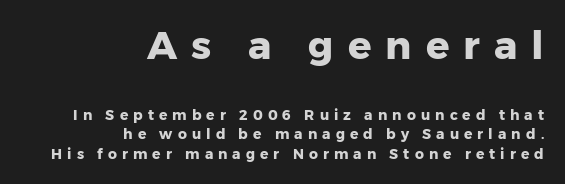
{"serif": "no", "italic": "no", "bold": "yes", "weight": "heavy", "width": "normal", "stroke_contrast": "low", "x_height": "medium", "monospaced": "no", "underline": "no", "align": "right", "line_spacing": "normal", "line_spacing_ratio": 1.38, "letter_spacing": "wide", "letter_spacing_em": 0.36, "larger_block": "first", "size_ratio": 2.79, "glyph_px": 39}
